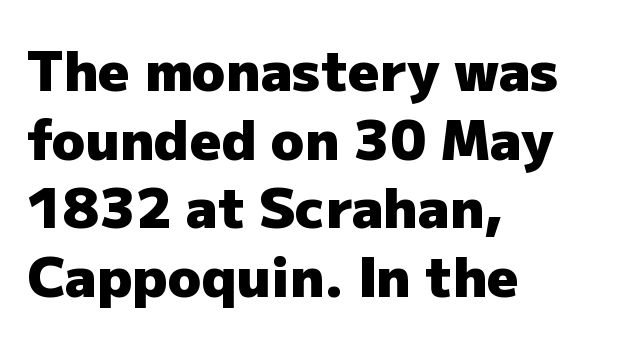
I'd call this a sans setting — the letters go barefoot. These lines are set flush left with a ragged right edge. Heft: maximum for text — a bold. What's the leading like? Ordinary, nothing unusual. This rendering features lettering with no underline.
